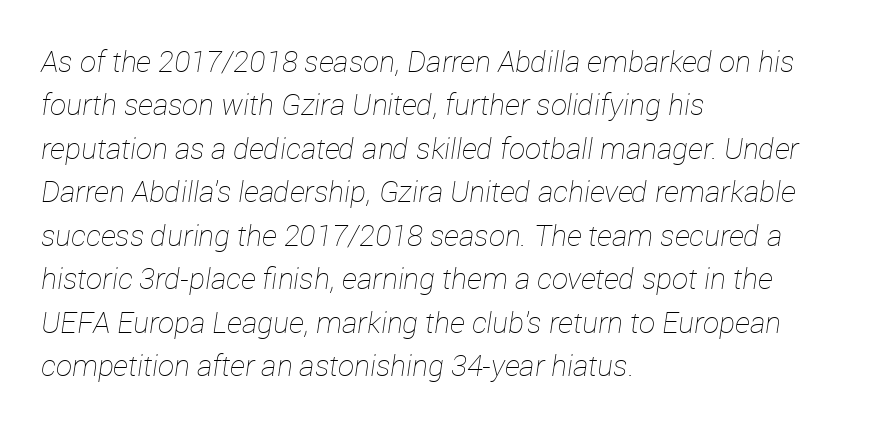
Q: Is the text bold? A: No.
Q: Is the text italic (slanted)? A: Yes, it leans right by about 12 degrees.
Q: Is the text underlined? A: No.
Q: How is the paragraph aligned? A: Left-aligned.
Q: Is the spacing between letters normal or unusually wide? A: Normal.
Q: Is the spacing between lines tight, normal or loose? A: Normal.
Q: Width (condensed, normal, or wide)? A: Normal.
Q: Stroke contrast? A: Low.
Q: x-height? A: Medium.
Q: Monospaced? A: No.
